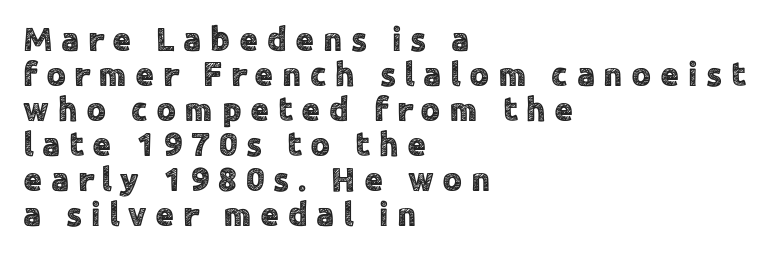
The foot of each line stays bare and open. Characters remain perfectly vertical along every line. Which margin do the lines hug? The left one — the right edge is uneven. Display-style spreading of the glyphs; the letterfit is very open. If you measured baseline to baseline, you'd find a short distance. Varying glyph widths throughout — classic text-font behaviour.
